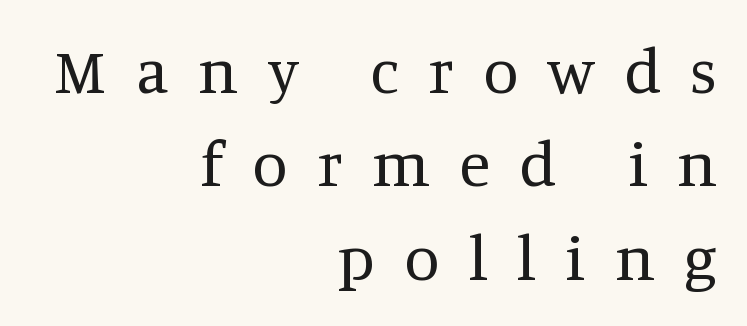
{"serif": "yes", "italic": "no", "bold": "no", "weight": "regular", "width": "normal", "stroke_contrast": "medium", "x_height": "large", "monospaced": "no", "underline": "no", "align": "right", "line_spacing": "normal", "line_spacing_ratio": 1.46, "letter_spacing": "wide", "letter_spacing_em": 0.46, "glyph_px": 64}
